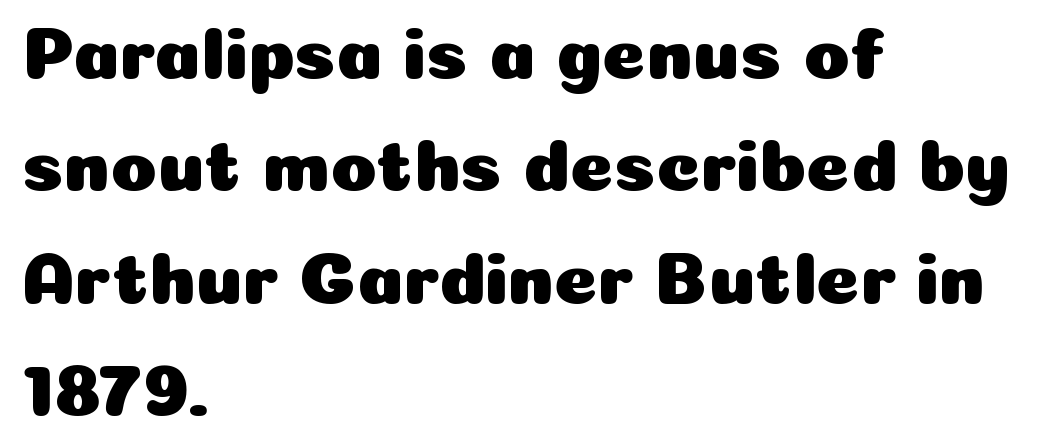
The image shows 75 px sans-serif type, upright; set left-aligned, normal line spacing (1.5x), normal letter spacing, not underlined; low stroke contrast and a medium x-height.
